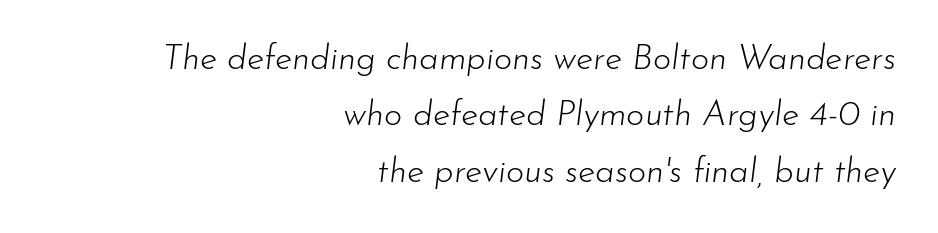
The strokes are not fattened; the text isn't bold. This sample is right-justified, so line beginnings fall wherever the words allow. Clear beneath every line of the passage. Tracking here is standard; glyphs follow each other at the usual distance.
